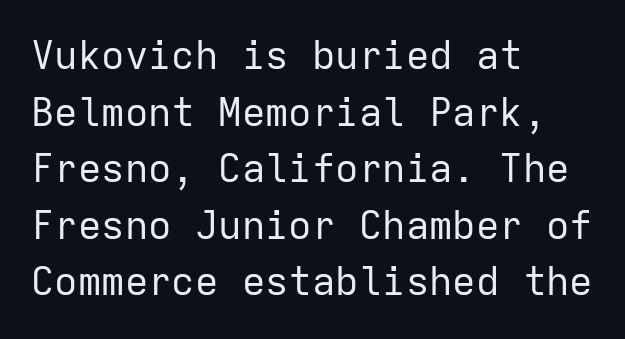
Where is the straight margin? On the left. Just letters on the line, the space beneath them empty. The rendering keeps characters at their native spacing. The passage shown is typeset with a sans-serif family. Every stem runs plumb, perpendicular to the baseline.
